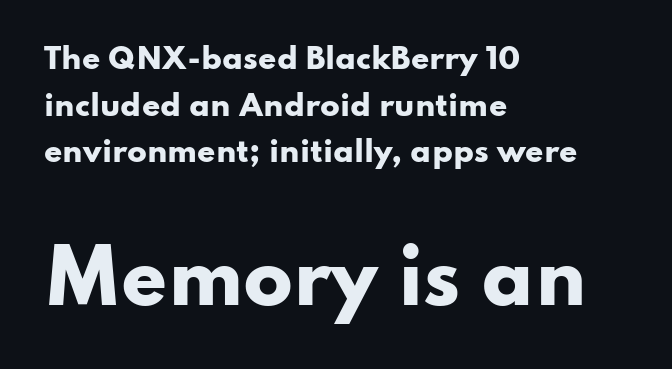
{"serif": "no", "italic": "no", "bold": "yes", "weight": "heavy", "width": "wide", "stroke_contrast": "low", "x_height": "small", "monospaced": "no", "underline": "no", "align": "left", "line_spacing": "normal", "line_spacing_ratio": 1.61, "letter_spacing": "normal", "letter_spacing_em": 0.0, "larger_block": "second", "size_ratio": 2.52, "glyph_px": 73}
